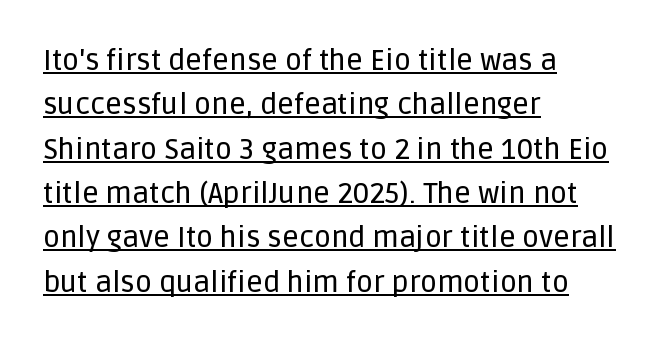
Q: Is the text italic (slanted)? A: No, it is upright.
Q: Is the typeface a serif or a sans-serif typeface? A: Sans-serif.
Q: Is the text underlined? A: Yes.
Q: How is the paragraph aligned? A: Left-aligned.
Q: Is the spacing between letters normal or unusually wide? A: Normal.
Q: Is the spacing between lines tight, normal or loose? A: Normal.
Q: Width (condensed, normal, or wide)? A: Normal.
Q: Stroke contrast? A: Low.
Q: x-height? A: Large.
Q: Monospaced? A: No.
